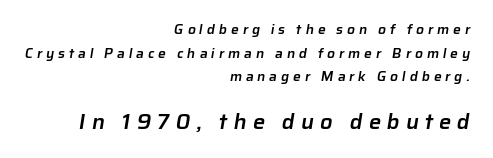
Vertically, the passage feels balanced, rows spaced as you'd expect. Notice the strokes are somewhat thickened but not fully heavy: this is a semibold. The gaps between neighbouring characters are conspicuously large. Which margin do the lines hug? The right one — the left edge is uneven.
